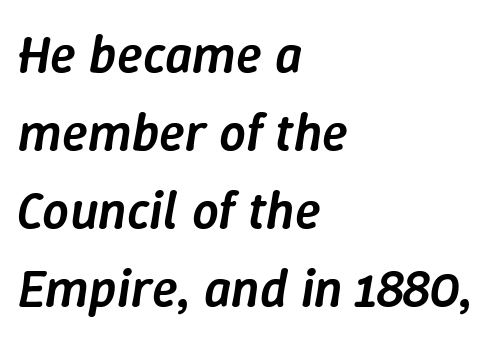
{"italic": "yes", "lean": "right", "slant_degrees": 9, "bold": "semi", "weight": "semibold", "width": "normal", "stroke_contrast": "low", "x_height": "medium", "monospaced": "no", "underline": "no", "align": "left", "line_spacing": "normal", "line_spacing_ratio": 1.47, "letter_spacing": "normal", "letter_spacing_em": 0.0, "glyph_px": 53}
